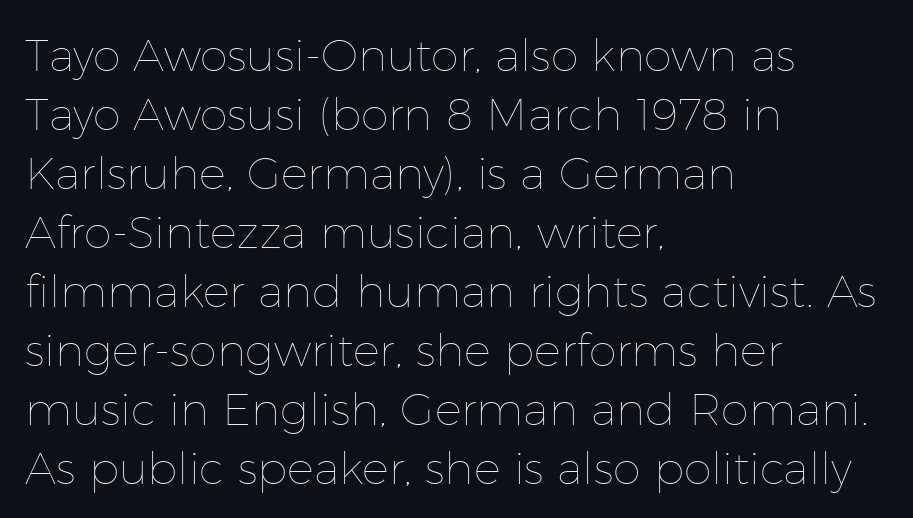
{"italic": "no", "bold": "no", "weight": "thin", "width": "normal", "stroke_contrast": "low", "x_height": "medium", "monospaced": "no", "underline": "no", "align": "left", "line_spacing": "normal", "line_spacing_ratio": 1.31, "letter_spacing": "normal", "letter_spacing_em": 0.0, "glyph_px": 45}
